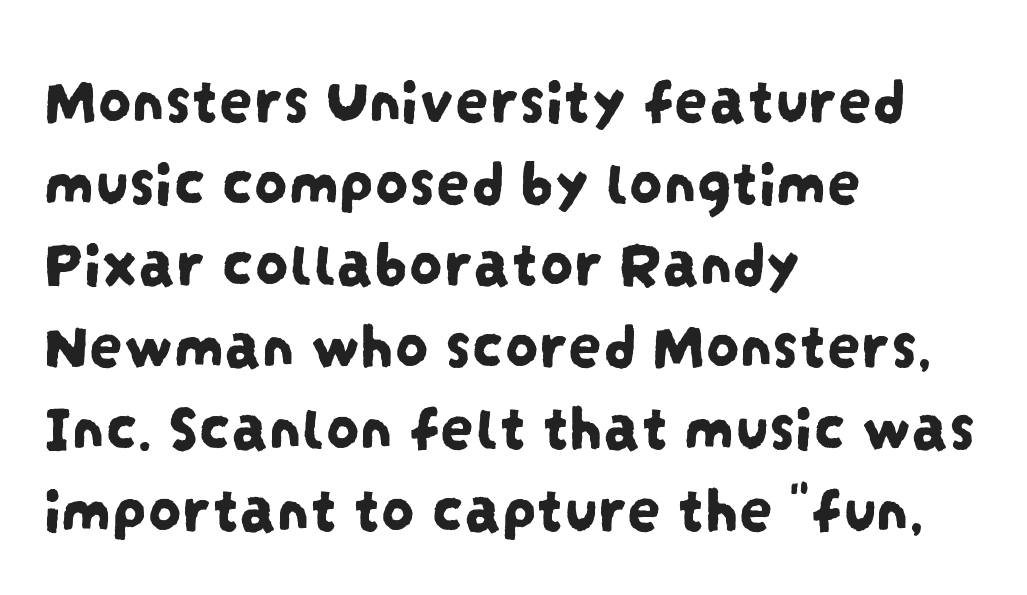
{"serif": "no", "width": "condensed", "stroke_contrast": "low", "x_height": "large", "monospaced": "no", "underline": "no", "align": "left", "line_spacing_ratio": 1.22, "letter_spacing": "normal", "letter_spacing_em": 0.0, "glyph_px": 67}
